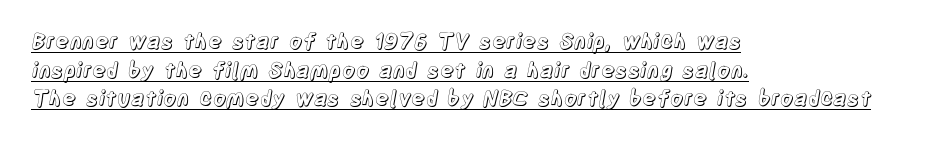
{"underline": "yes", "align": "left", "line_spacing": "normal", "line_spacing_ratio": 1.36, "letter_spacing": "normal", "letter_spacing_em": 0.0, "glyph_px": 21}
